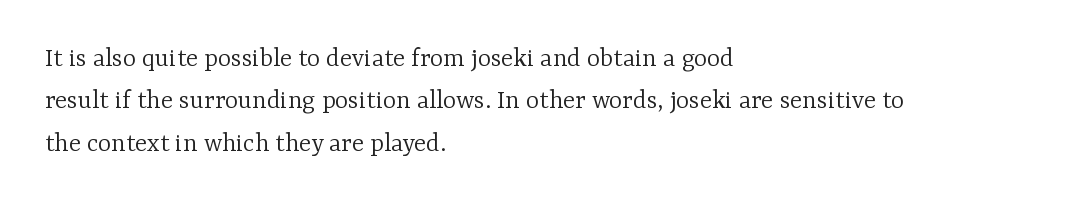
The image shows 28 px light serif type, upright; set left-aligned, normal line spacing (1.51x), normal letter spacing, not underlined; low stroke contrast and a medium x-height.
